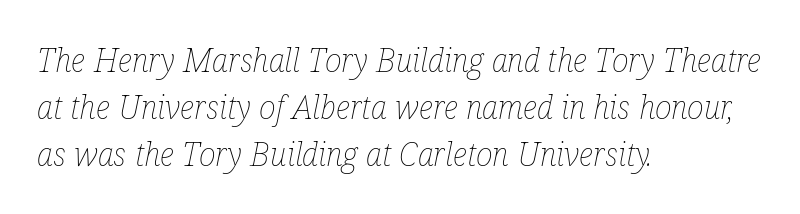
Q: Is the text bold? A: No.
Q: Is the text italic (slanted)? A: Yes, it leans right by about 12 degrees.
Q: Is the text underlined? A: No.
Q: How is the paragraph aligned? A: Left-aligned.
Q: Is the spacing between letters normal or unusually wide? A: Normal.
Q: Is the spacing between lines tight, normal or loose? A: Normal.
Q: Width (condensed, normal, or wide)? A: Condensed.
Q: Stroke contrast? A: Low.
Q: x-height? A: Medium.
Q: Monospaced? A: No.
